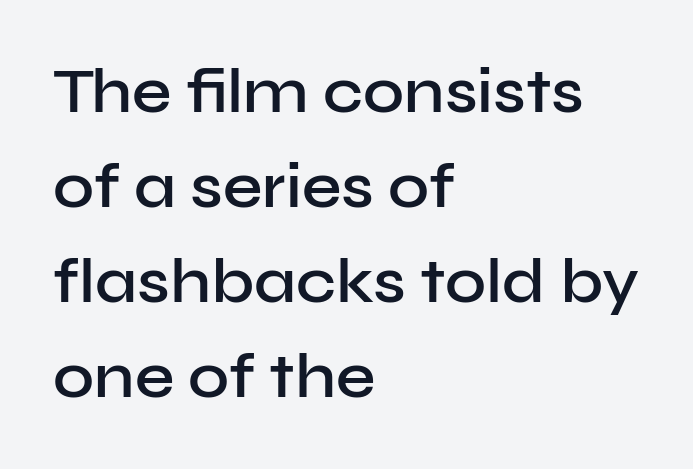
The lettering stays uniformly vertical, giving the passage a roman look. Words appear dense and cohesive because spacing is normal. Font category for this specimen: sans-serif. The text block is weighted toward the left margin, trailing off unevenly rightward. What's the leading like? Ordinary, nothing unusual.
